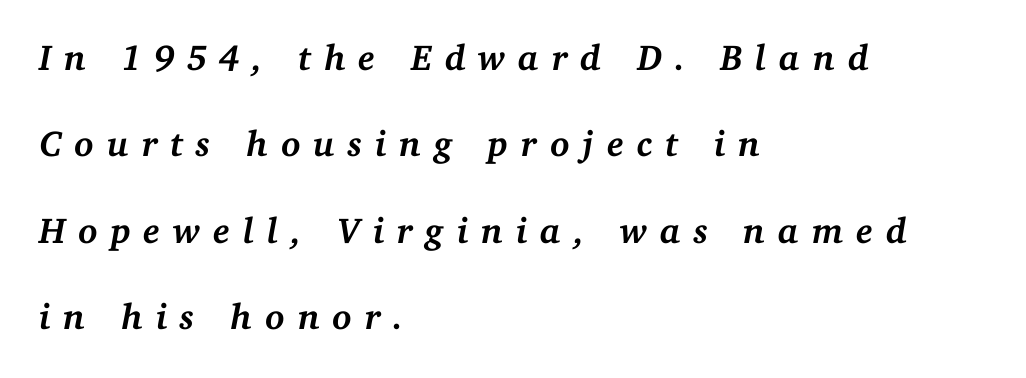
{"serif": "yes", "italic": "yes", "lean": "right", "slant_degrees": 11, "bold": "yes", "weight": "semibold", "width": "normal", "stroke_contrast": "medium", "x_height": "medium", "monospaced": "no", "underline": "no", "align": "left", "line_spacing": "loose", "line_spacing_ratio": 2.4, "letter_spacing": "wide", "letter_spacing_em": 0.35, "glyph_px": 36}
